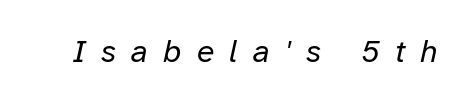
Yep, that's italic — everything's leaning. The weight would be labelled regular, book, light, or lighter still. Bare-footed words on every line. The type is letterspaced generously, with wide tracking. The rendering uses natural spacing where letterforms have individual widths.
